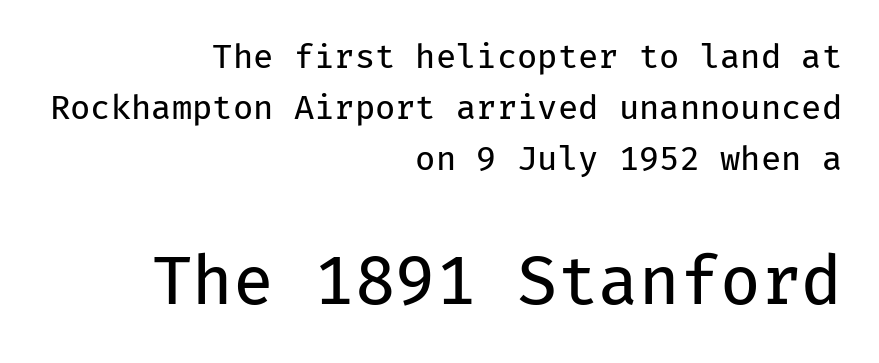
The image shows 66 px regular-weight sans-serif type, upright, monospaced; set right-aligned, normal line spacing (1.55x), normal letter spacing, not underlined; the second (bottom) block is 2.0x larger; low stroke contrast and a medium x-height.
